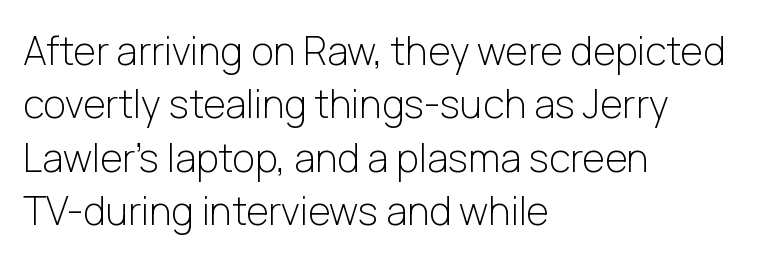
The image shows 39 px light sans-serif type, upright; set left-aligned, normal line spacing (1.37x), normal letter spacing, not underlined; low stroke contrast and a medium x-height.
